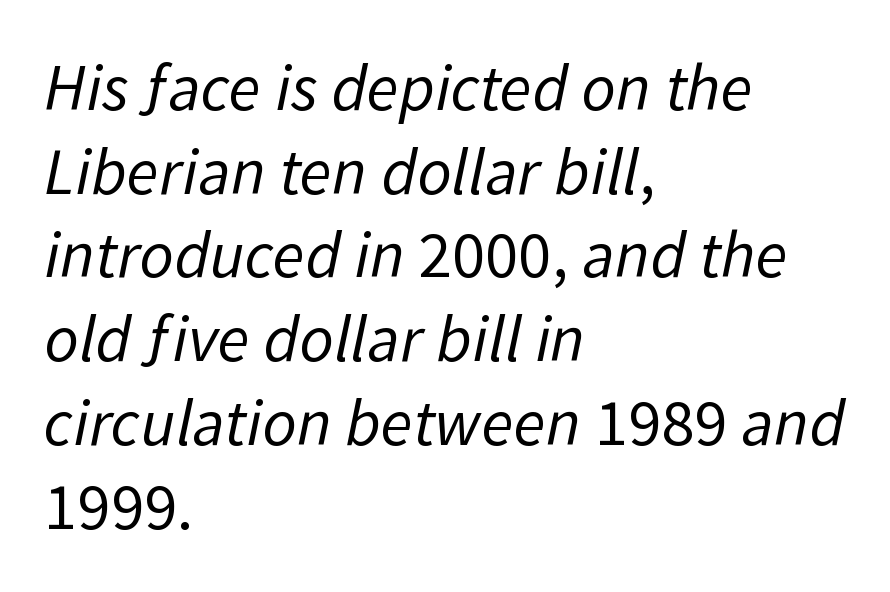
Here the glyphs are tracked normally, forming tight word shapes. What kind of face is this? One without serifs — a sans. The setting favours the left margin, as ordinary paragraphs usually do. Do the characters align in a grid? No, the font is proportional.
